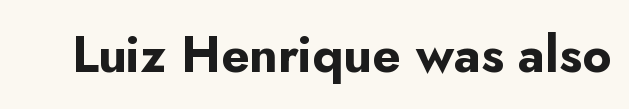
{"serif": "no", "italic": "no", "bold": "yes", "weight": "bold", "width": "normal", "stroke_contrast": "low", "x_height": "small", "monospaced": "no", "underline": "no", "letter_spacing": "normal", "letter_spacing_em": 0.0, "glyph_px": 50}
